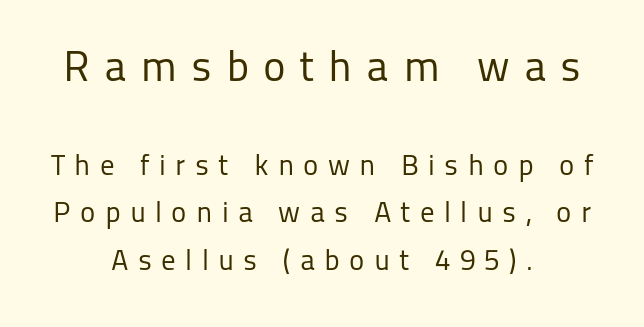
{"serif": "no", "italic": "no", "bold": "no", "weight": "regular", "width": "normal", "stroke_contrast": "low", "x_height": "medium", "monospaced": "no", "underline": "no", "align": "center", "line_spacing": "normal", "line_spacing_ratio": 1.64, "letter_spacing": "wide", "letter_spacing_em": 0.32, "larger_block": "first", "size_ratio": 1.48, "glyph_px": 43}
